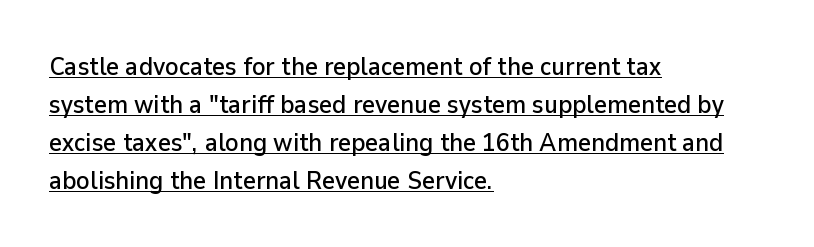
{"italic": "no", "underline": "yes", "align": "left", "line_spacing": "normal", "line_spacing_ratio": 1.52, "letter_spacing": "normal", "letter_spacing_em": 0.0, "glyph_px": 25}
